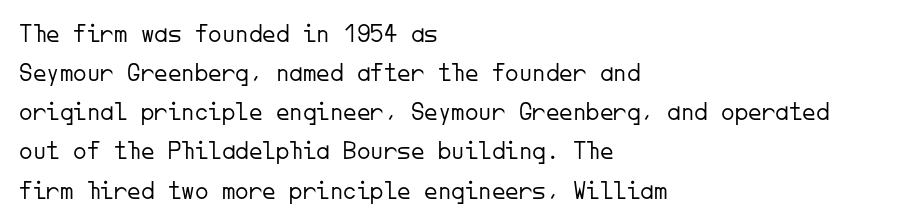
Q: Is the text bold? A: No.
Q: Is the text italic (slanted)? A: No, it is upright.
Q: Is the text underlined? A: No.
Q: How is the paragraph aligned? A: Left-aligned.
Q: Is the spacing between letters normal or unusually wide? A: Normal.
Q: Is the spacing between lines tight, normal or loose? A: Normal.
